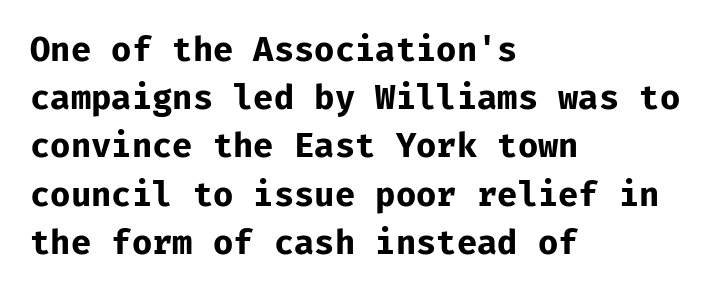
Q: Is the text bold? A: Yes.
Q: Is the text italic (slanted)? A: No, it is upright.
Q: Is the typeface a serif or a sans-serif typeface? A: Sans-serif.
Q: Is the text underlined? A: No.
Q: How is the paragraph aligned? A: Left-aligned.
Q: Is the spacing between letters normal or unusually wide? A: Normal.
Q: Is the spacing between lines tight, normal or loose? A: Normal.
Q: Width (condensed, normal, or wide)? A: Normal.
Q: Stroke contrast? A: Low.
Q: x-height? A: Medium.
Q: Monospaced? A: Yes.
